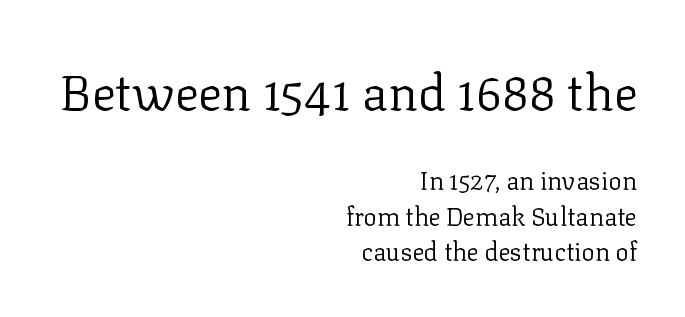
{"serif": "yes", "italic": "no", "bold": "no", "weight": "regular", "width": "normal", "stroke_contrast": "low", "x_height": "medium", "monospaced": "no", "underline": "no", "align": "right", "line_spacing": "normal", "line_spacing_ratio": 1.41, "letter_spacing": "normal", "letter_spacing_em": 0.0, "larger_block": "first", "size_ratio": 2.0, "glyph_px": 50}
